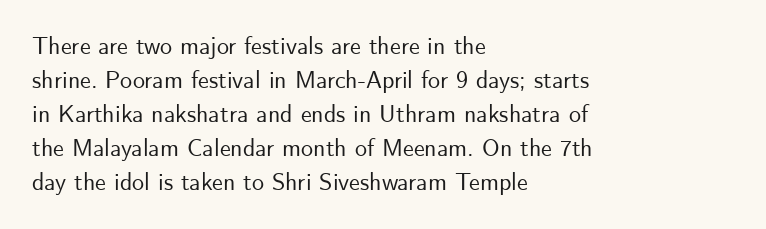
The image shows 24 px text type, upright; set left-aligned, normal line spacing (1.42x), normal letter spacing, not underlined.
